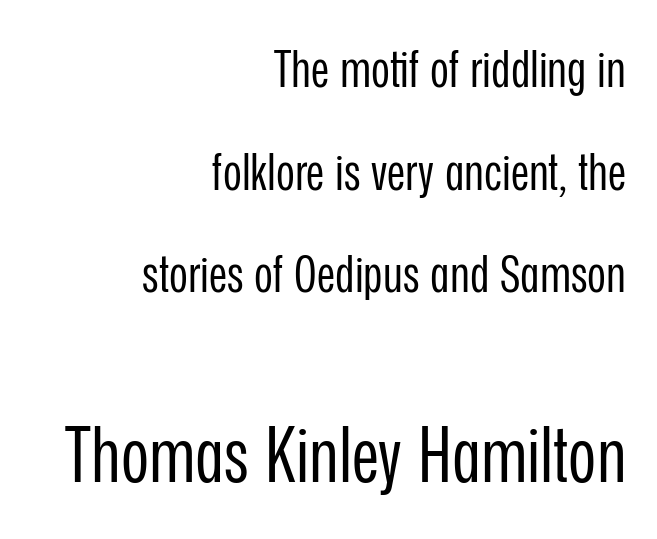
Q: Is the text bold? A: No.
Q: Is the text italic (slanted)? A: No, it is upright.
Q: Is the typeface a serif or a sans-serif typeface? A: Sans-serif.
Q: Is the text underlined? A: No.
Q: How is the paragraph aligned? A: Right-aligned.
Q: Is the spacing between letters normal or unusually wide? A: Normal.
Q: Is the spacing between lines tight, normal or loose? A: Loose.
Q: Which block of text is set in a larger size, the first (top) or the second (bottom)? A: The second (bottom) one.
Q: Width (condensed, normal, or wide)? A: Condensed.
Q: Stroke contrast? A: Low.
Q: x-height? A: Medium.
Q: Monospaced? A: No.
